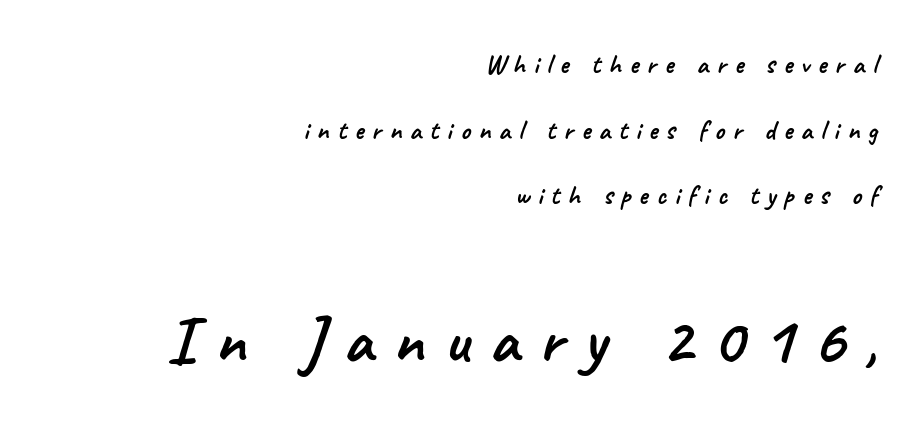
Q: Is the typeface a serif or a sans-serif typeface? A: Sans-serif.
Q: Is the text underlined? A: No.
Q: How is the paragraph aligned? A: Right-aligned.
Q: Is the spacing between letters normal or unusually wide? A: Unusually wide.
Q: Is the spacing between lines tight, normal or loose? A: Loose.
Q: Which block of text is set in a larger size, the first (top) or the second (bottom)? A: The second (bottom) one.
Q: Width (condensed, normal, or wide)? A: Normal.
Q: Stroke contrast? A: Low.
Q: x-height? A: Small.
Q: Monospaced? A: No.
